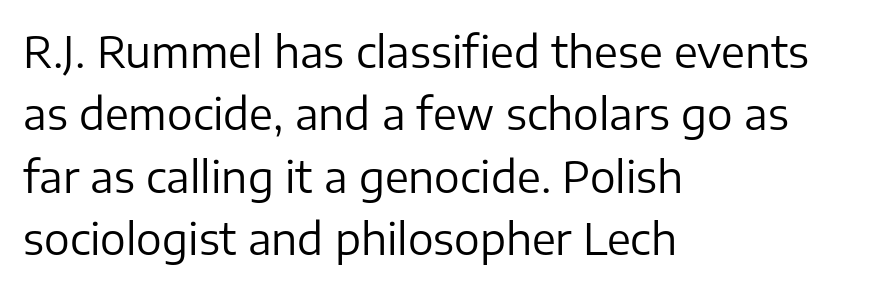
The image shows 43 px regular-weight sans-serif type, upright; set left-aligned, normal line spacing (1.45x), normal letter spacing, not underlined; low stroke contrast and a medium x-height.
